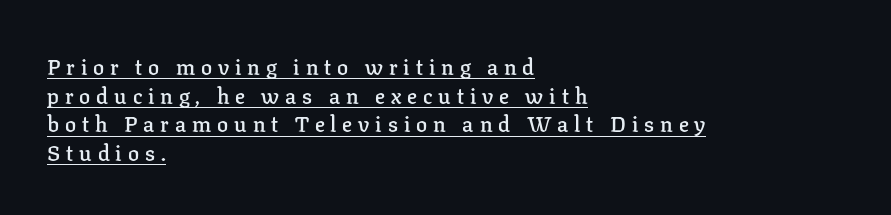
The image shows 22 px text type, upright; set left-aligned, normal line spacing (1.3x), unusually wide letter spacing (+0.27 em), underlined.
